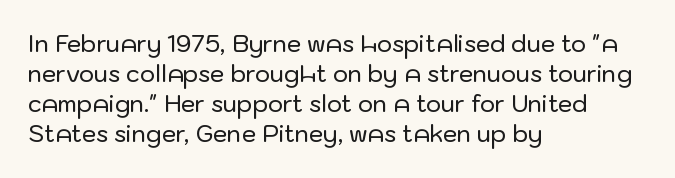
The image shows 23 px text type, upright; set left-aligned, normal line spacing (1.31x), normal letter spacing, not underlined.
